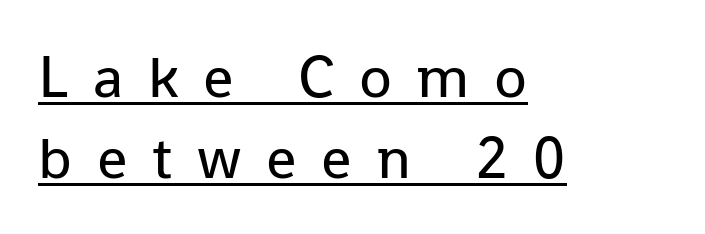
Q: Is the text bold? A: No.
Q: Is the text italic (slanted)? A: No, it is upright.
Q: Is the typeface a serif or a sans-serif typeface? A: Sans-serif.
Q: Is the text underlined? A: Yes.
Q: How is the paragraph aligned? A: Left-aligned.
Q: Is the spacing between letters normal or unusually wide? A: Unusually wide.
Q: Is the spacing between lines tight, normal or loose? A: Normal.
Q: Width (condensed, normal, or wide)? A: Normal.
Q: Stroke contrast? A: Low.
Q: x-height? A: Medium.
Q: Monospaced? A: No.
